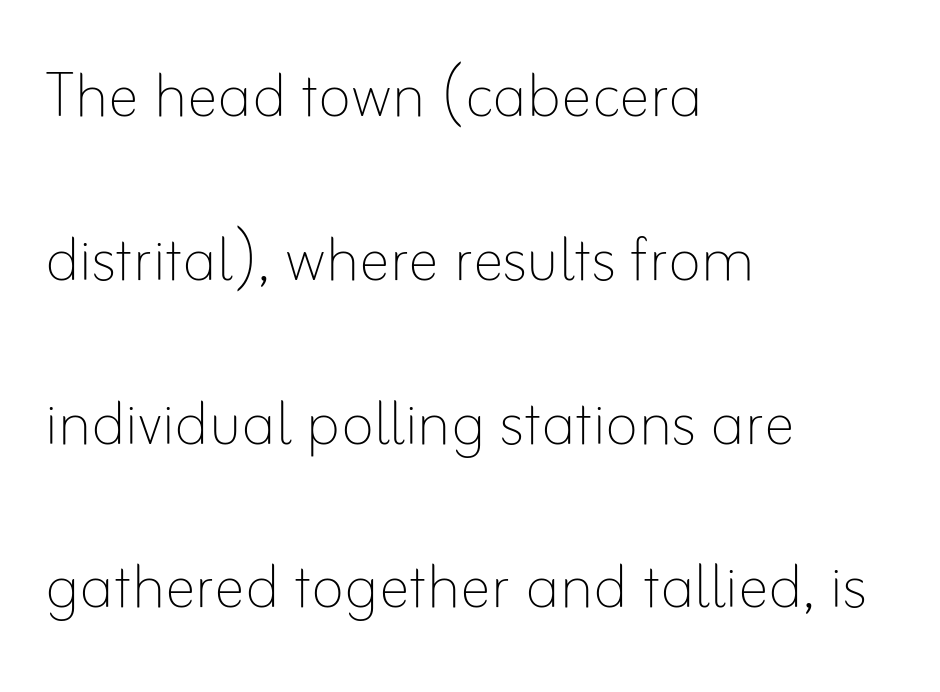
Q: Is the text bold? A: No.
Q: Is the text italic (slanted)? A: No, it is upright.
Q: Is the text underlined? A: No.
Q: How is the paragraph aligned? A: Left-aligned.
Q: Is the spacing between letters normal or unusually wide? A: Normal.
Q: Is the spacing between lines tight, normal or loose? A: Loose.
Q: Width (condensed, normal, or wide)? A: Normal.
Q: Stroke contrast? A: Low.
Q: x-height? A: Small.
Q: Monospaced? A: No.
